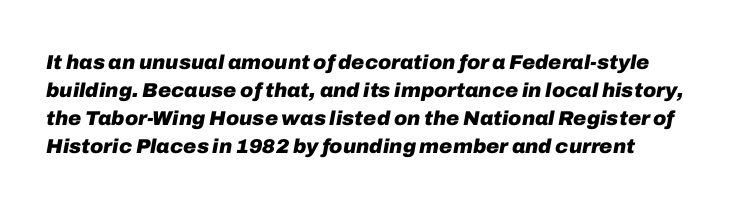
{"italic": "yes", "lean": "right", "slant_degrees": 10, "bold": "yes", "underline": "no", "line_spacing": "normal", "line_spacing_ratio": 1.4, "letter_spacing": "normal", "letter_spacing_em": 0.0, "glyph_px": 20}
